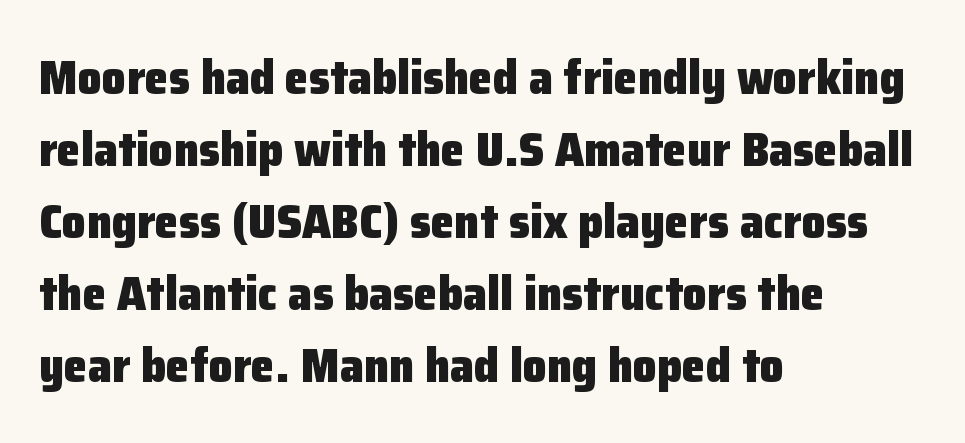
Q: Is the text bold? A: Yes.
Q: Is the text italic (slanted)? A: No, it is upright.
Q: Is the typeface a serif or a sans-serif typeface? A: Sans-serif.
Q: Is the text underlined? A: No.
Q: How is the paragraph aligned? A: Left-aligned.
Q: Is the spacing between letters normal or unusually wide? A: Normal.
Q: Is the spacing between lines tight, normal or loose? A: Normal.
Q: Width (condensed, normal, or wide)? A: Normal.
Q: Stroke contrast? A: Low.
Q: x-height? A: Medium.
Q: Monospaced? A: No.
